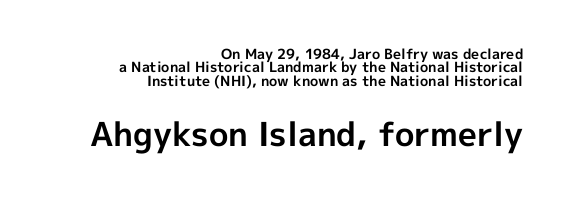
The image shows 33 px bold sans-serif type, upright; set right-aligned, tight line spacing (0.96x), normal letter spacing, not underlined; the second (bottom) block is 2.36x larger; a medium x-height.
